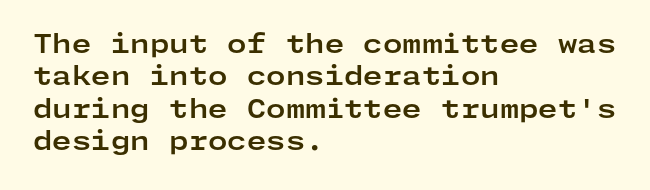
The image shows 25 px bold type, upright; set left-aligned, normal line spacing (1.3x), normal letter spacing, not underlined.
